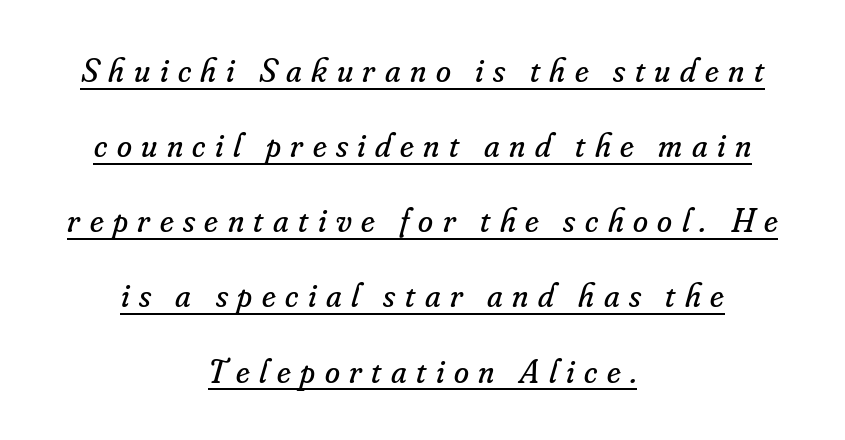
The image shows 34 px regular-weight serif type, italic (leaning right); set centered, loose line spacing (2.21x), unusually wide letter spacing (+0.28 em), underlined; low stroke contrast and a small x-height.
